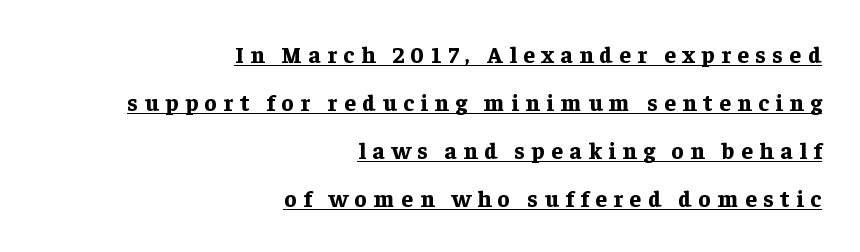
The image shows 23 px bold type, upright; set right-aligned, loose line spacing (2.09x), unusually wide letter spacing (+0.29 em), underlined.
